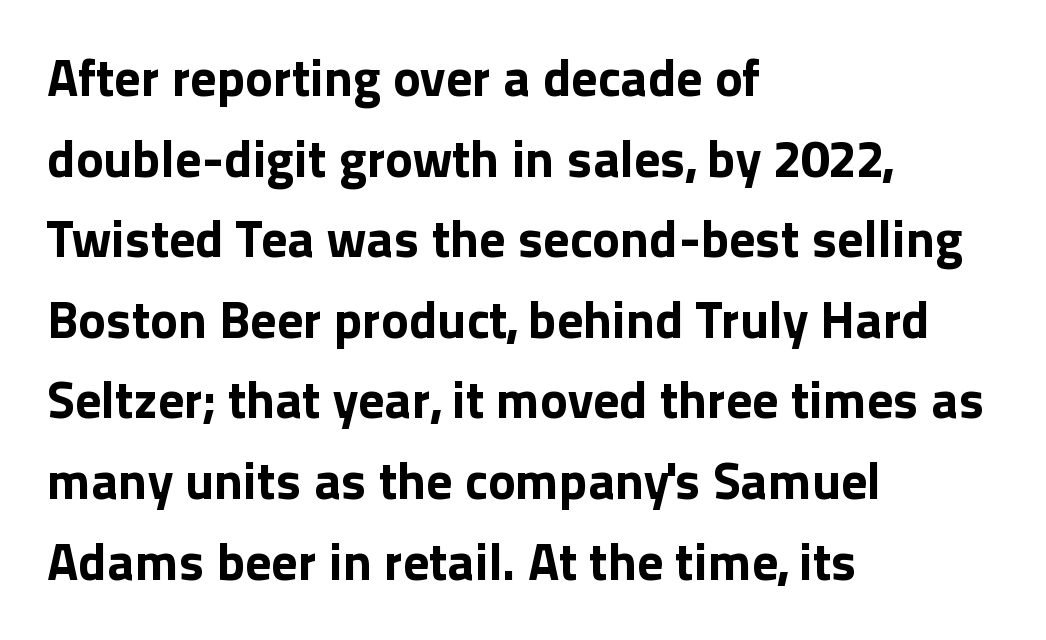
{"serif": "no", "italic": "no", "bold": "yes", "weight": "bold", "width": "normal", "x_height": "medium", "monospaced": "no", "underline": "no", "align": "left", "line_spacing": "normal", "line_spacing_ratio": 1.55, "letter_spacing": "normal", "letter_spacing_em": 0.0, "glyph_px": 52}
